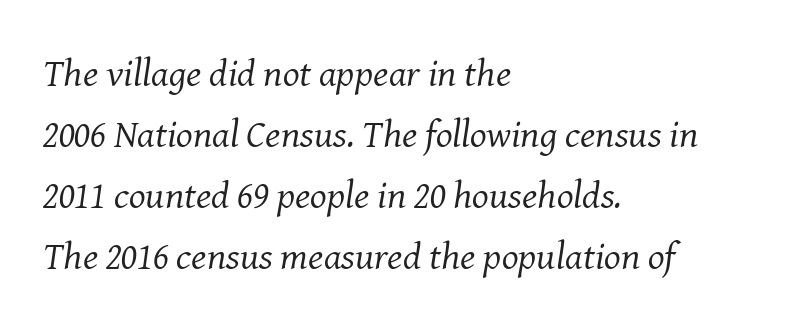
Weight: regular or lighter. These lines were composed using italics. The letters carry serifs — small finishing strokes at the ends of their stems. Underline: absent. The lines sit at an ordinary, default distance from one another. Character widths vary here, with narrow letters taking less room than wide ones.
